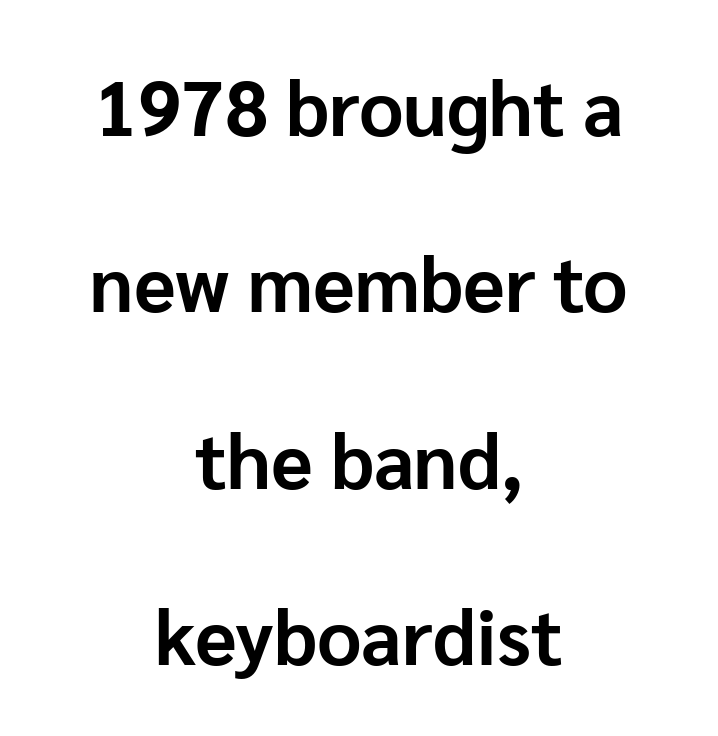
The image shows 77 px bold sans-serif type, upright; set centered, loose line spacing (2.29x), normal letter spacing, not underlined; low stroke contrast and a medium x-height.
